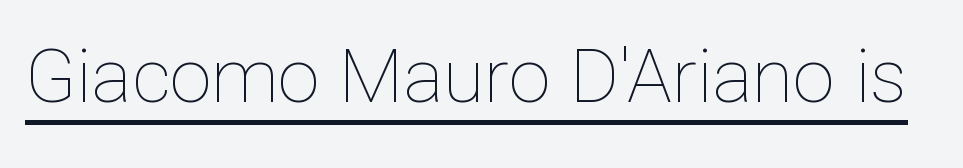
Q: Is the text bold? A: No.
Q: Is the text italic (slanted)? A: No, it is upright.
Q: Is the text underlined? A: Yes.
Q: Is the spacing between letters normal or unusually wide? A: Normal.
Q: Width (condensed, normal, or wide)? A: Normal.
Q: Stroke contrast? A: Low.
Q: x-height? A: Medium.
Q: Monospaced? A: No.
